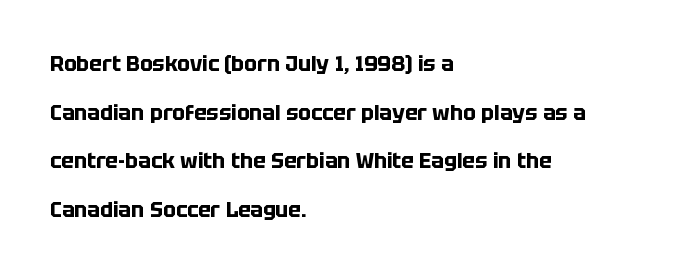
{"italic": "no", "bold": "yes", "underline": "no", "align": "left", "line_spacing": "loose", "line_spacing_ratio": 2.32, "letter_spacing": "normal", "letter_spacing_em": 0.0, "glyph_px": 21}
